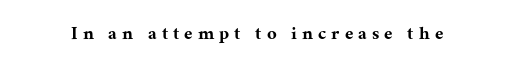
{"italic": "no", "underline": "no", "letter_spacing": "wide", "letter_spacing_em": 0.26, "glyph_px": 21}
